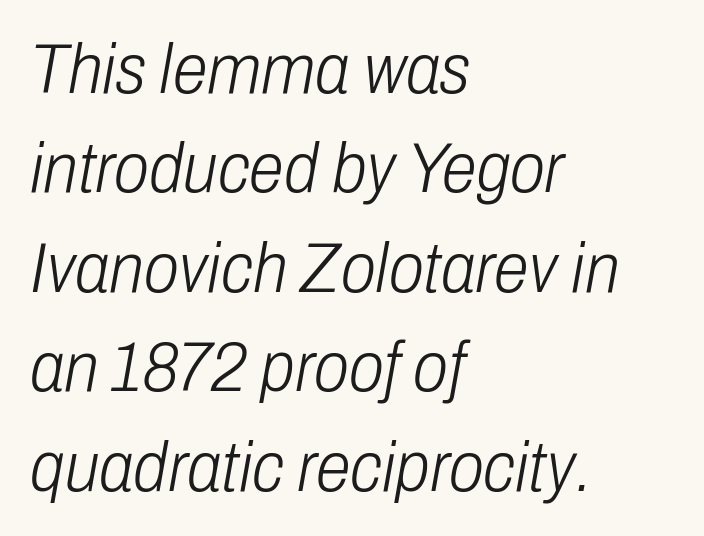
Q: Is the text bold? A: No.
Q: Is the text italic (slanted)? A: Yes, it leans right by about 10 degrees.
Q: Is the text underlined? A: No.
Q: How is the paragraph aligned? A: Left-aligned.
Q: Is the spacing between letters normal or unusually wide? A: Normal.
Q: Is the spacing between lines tight, normal or loose? A: Normal.
Q: Width (condensed, normal, or wide)? A: Condensed.
Q: Stroke contrast? A: Low.
Q: x-height? A: Medium.
Q: Monospaced? A: No.
